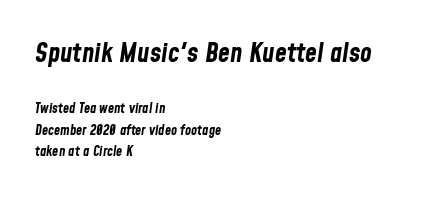
This is oblique type, the kind used for emphasis or titles. You could call the tracking neutral — neither tight nor loose. Does the leading feel generous? No, just average. Descender tails drop into unmarked territory. Visually, the top section dominates because its glyphs are scaled up. Casual observation: everything's shoved over to the left.
